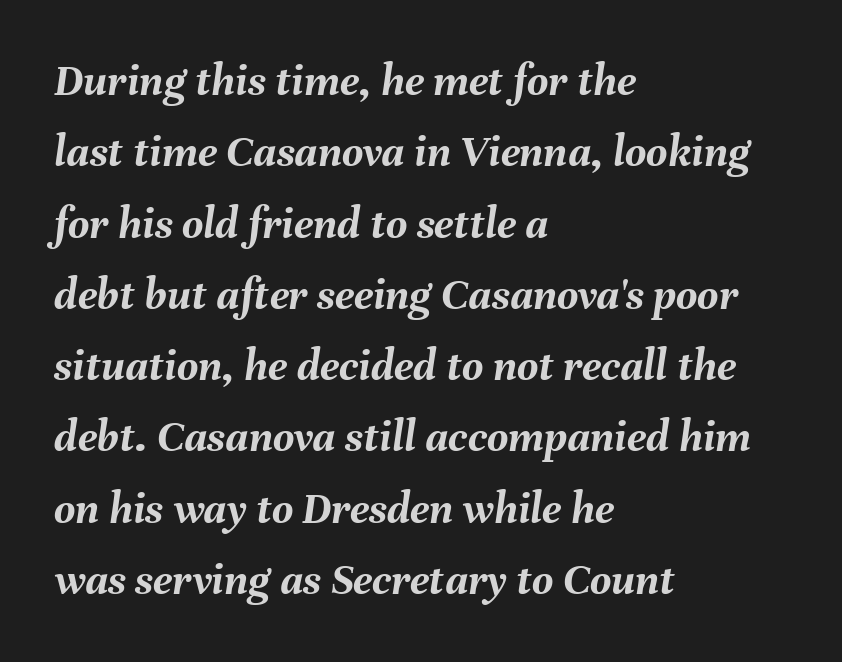
{"italic": "yes", "lean": "right", "slant_degrees": 8, "bold": "yes", "weight": "semibold", "width": "normal", "stroke_contrast": "medium", "x_height": "medium", "monospaced": "no", "underline": "no", "align": "left", "line_spacing": "normal", "line_spacing_ratio": 1.55, "letter_spacing": "normal", "letter_spacing_em": 0.0, "glyph_px": 46}
